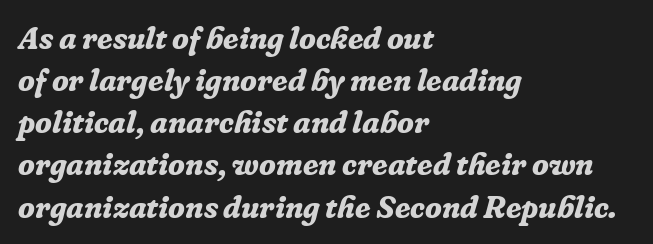
{"serif": "yes", "italic": "yes", "lean": "right", "slant_degrees": 16, "bold": "yes", "weight": "bold", "width": "normal", "stroke_contrast": "low", "x_height": "medium", "monospaced": "no", "underline": "no", "align": "left", "line_spacing": "normal", "line_spacing_ratio": 1.36, "letter_spacing": "normal", "letter_spacing_em": 0.0, "glyph_px": 31}
